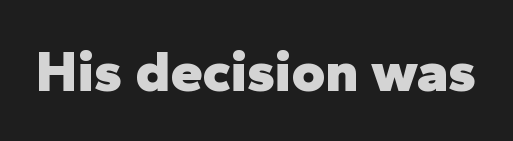
Q: Is the text bold? A: Yes.
Q: Is the text italic (slanted)? A: No, it is upright.
Q: Is the typeface a serif or a sans-serif typeface? A: Sans-serif.
Q: Is the text underlined? A: No.
Q: Is the spacing between letters normal or unusually wide? A: Normal.
Q: Width (condensed, normal, or wide)? A: Normal.
Q: Stroke contrast? A: Low.
Q: x-height? A: Medium.
Q: Monospaced? A: No.
